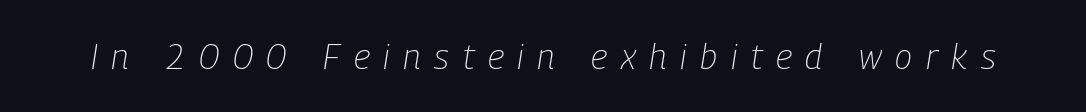
Q: Is the text bold? A: No.
Q: Is the text italic (slanted)? A: Yes, it leans right by about 9 degrees.
Q: Is the text underlined? A: No.
Q: Is the spacing between letters normal or unusually wide? A: Unusually wide.
Q: Width (condensed, normal, or wide)? A: Condensed.
Q: Stroke contrast? A: Low.
Q: x-height? A: Medium.
Q: Monospaced? A: No.
